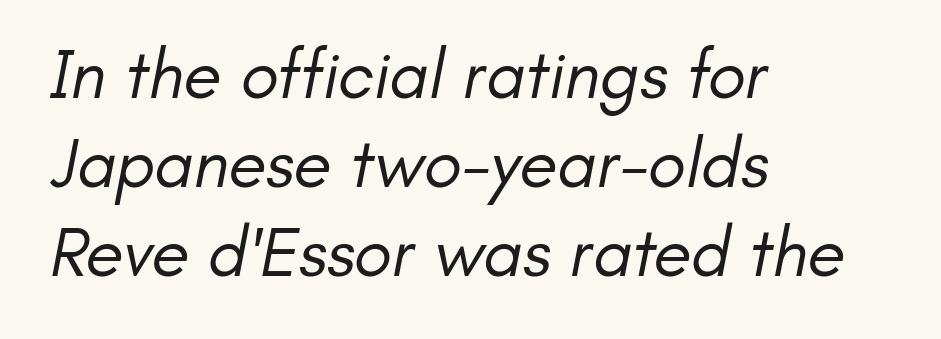
Here the glyphs are tracked normally, forming tight word shapes. The designer left line spacing at the default. Weight: regular or lighter. Line beginnings align vertically; line endings do not.
